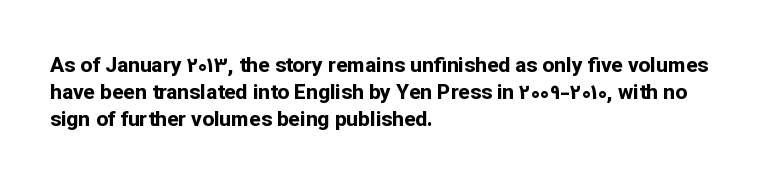
The space directly below the letters is spotless. In terms of leading, this rendering sits right in the middle. Notice how the stems are strictly vertical — no italics here. Honestly, the letter spacing is just normal — you wouldn't notice it. Typesetter's note: full bold, strokes at maximum text heaviness.
